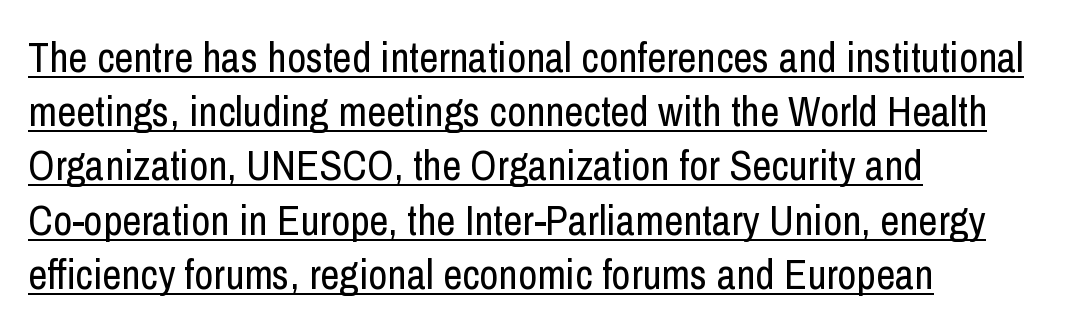
Q: Is the text bold? A: No.
Q: Is the text italic (slanted)? A: No, it is upright.
Q: Is the typeface a serif or a sans-serif typeface? A: Sans-serif.
Q: Is the text underlined? A: Yes.
Q: How is the paragraph aligned? A: Left-aligned.
Q: Is the spacing between letters normal or unusually wide? A: Normal.
Q: Is the spacing between lines tight, normal or loose? A: Normal.
Q: Width (condensed, normal, or wide)? A: Condensed.
Q: Stroke contrast? A: Low.
Q: x-height? A: Medium.
Q: Monospaced? A: No.
